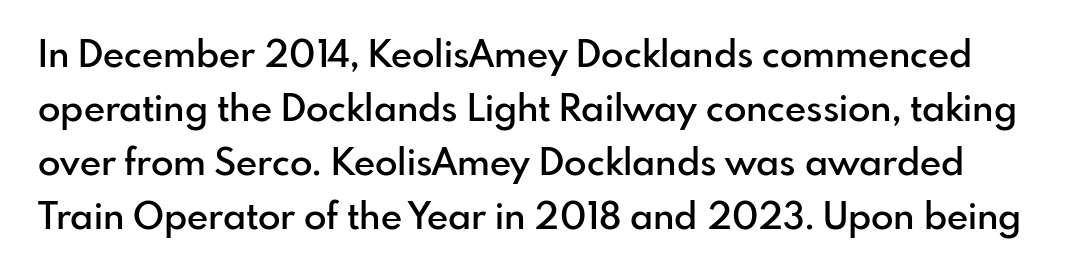
{"serif": "no", "italic": "no", "bold": "semi", "weight": "semibold", "width": "normal", "stroke_contrast": "low", "x_height": "small", "monospaced": "no", "underline": "no", "line_spacing": "normal", "line_spacing_ratio": 1.46, "letter_spacing": "normal", "letter_spacing_em": 0.0, "glyph_px": 37}
